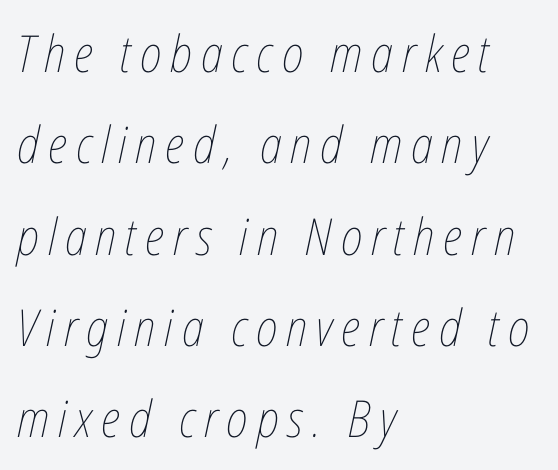
This sample uses an oblique cut, with every glyph tilted off the vertical. The weight would be labelled regular, book, light, or lighter still. The passage shown is not underscored anywhere. This sample has the flowing, uneven cadence of proportional lettering. The lines in this sample share a left origin and differ only in where they stop.
